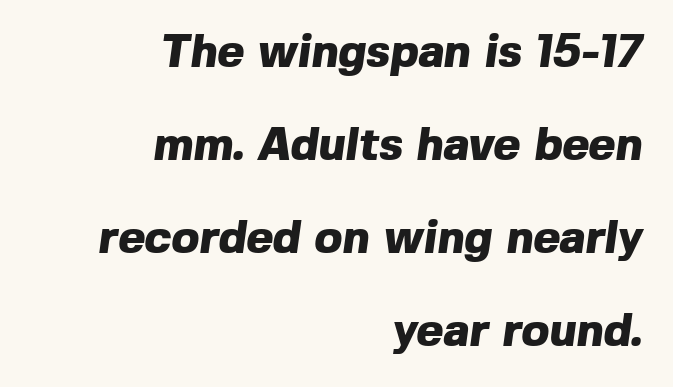
The zone under the glyphs is completely vacant. Inter-character spacing is left at the font's built-in metrics. The lines are quadded right. The typeface chosen for these lines omits serifs.
